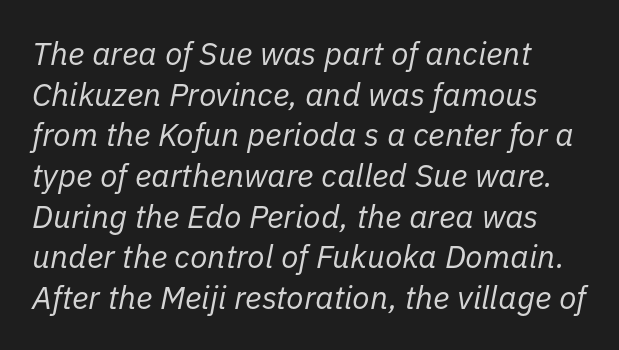
The image shows 32 px regular-weight type, italic (leaning right); set left-aligned, normal line spacing (1.27x), normal letter spacing, not underlined; low stroke contrast and a medium x-height.
